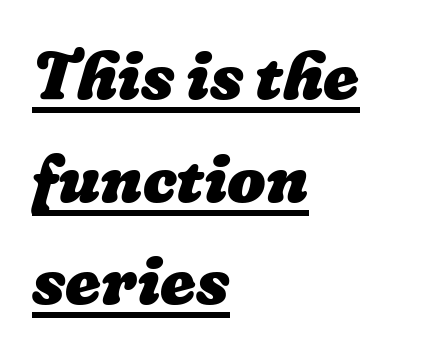
The image shows 68 px heavy type; set left-aligned, normal line spacing (1.51x), normal letter spacing, underlined; low stroke contrast and a medium x-height.
